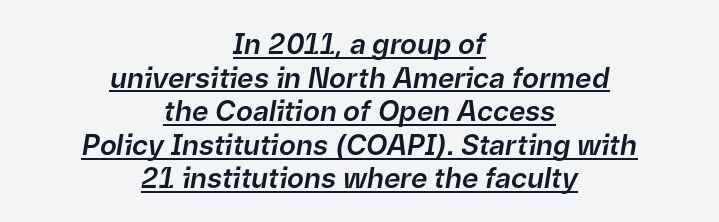
The image shows 28 px text type, italic (leaning right); set centered, line spacing 1.2x, normal letter spacing, underlined; low stroke contrast and a medium x-height.
